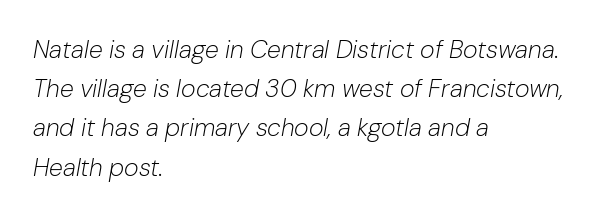
Q: Is the text bold? A: No.
Q: Is the text italic (slanted)? A: Yes, it leans right by about 10 degrees.
Q: Is the text underlined? A: No.
Q: How is the paragraph aligned? A: Left-aligned.
Q: Is the spacing between letters normal or unusually wide? A: Normal.
Q: Is the spacing between lines tight, normal or loose? A: Normal.
